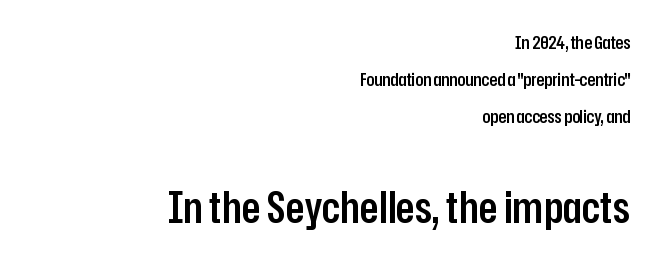
The image shows 44 px semibold, condensed sans-serif type, upright; set right-aligned, loose line spacing (2.06x), normal letter spacing, not underlined; the second (bottom) block is 2.44x larger; low stroke contrast and a medium x-height.
